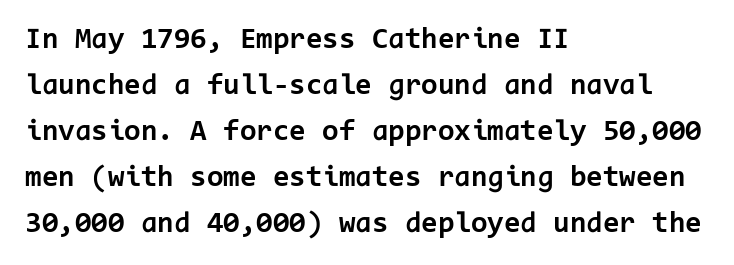
The image shows 30 px bold sans-serif type, upright, monospaced; set left-aligned, normal line spacing (1.53x), normal letter spacing, not underlined; low stroke contrast and a medium x-height.
